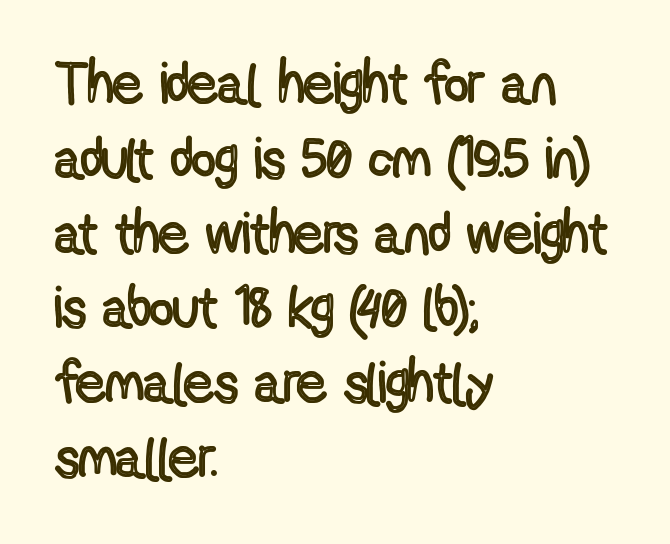
{"italic": "no", "width": "condensed", "x_height": "medium", "monospaced": "no", "underline": "no", "align": "left", "line_spacing": "normal", "line_spacing_ratio": 1.29, "letter_spacing": "normal", "letter_spacing_em": 0.0, "glyph_px": 58}
